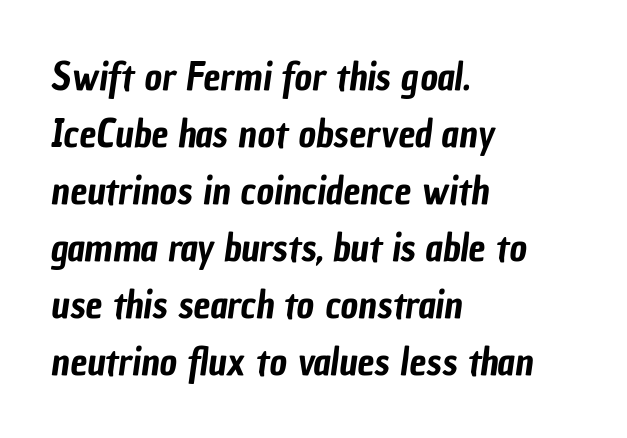
Q: Is the typeface a serif or a sans-serif typeface? A: Sans-serif.
Q: Is the text underlined? A: No.
Q: How is the paragraph aligned? A: Left-aligned.
Q: Is the spacing between letters normal or unusually wide? A: Normal.
Q: Is the spacing between lines tight, normal or loose? A: Normal.
Q: Width (condensed, normal, or wide)? A: Condensed.
Q: Stroke contrast? A: Low.
Q: x-height? A: Medium.
Q: Monospaced? A: No.
